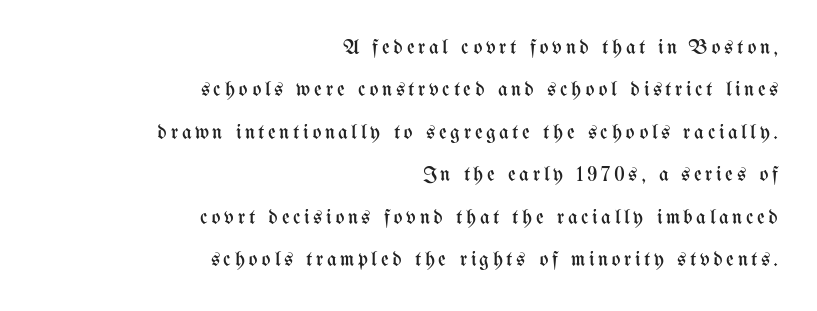
The image shows 21 px text type, upright; set right-aligned, loose line spacing (2.02x), not underlined.
